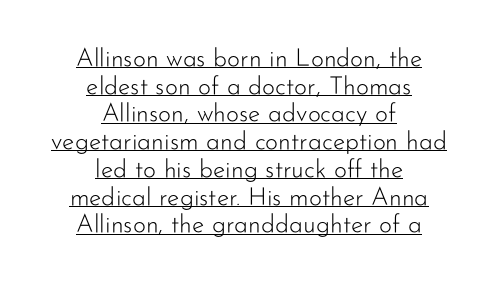
{"italic": "no", "bold": "no", "underline": "yes", "align": "center", "line_spacing": "tight", "line_spacing_ratio": 1.11, "letter_spacing": "normal", "letter_spacing_em": 0.0, "glyph_px": 25}
